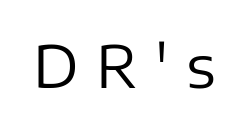
The image shows 57 px regular-weight sans-serif type, upright; set unusually wide letter spacing (+0.31 em), not underlined; low stroke contrast and a medium x-height.
